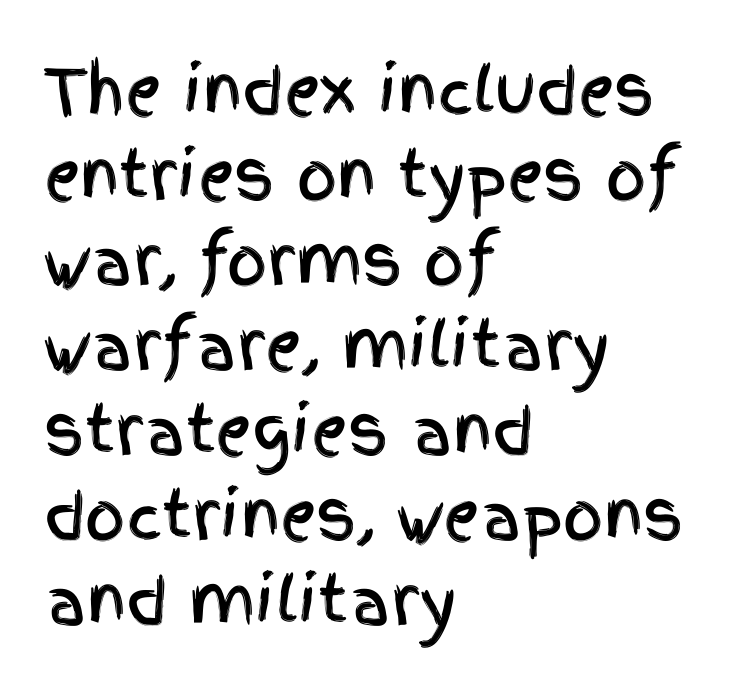
{"serif": "no", "italic": "no", "width": "condensed", "x_height": "large", "monospaced": "no", "underline": "no", "align": "left", "line_spacing": "normal", "line_spacing_ratio": 1.35, "letter_spacing": "normal", "letter_spacing_em": 0.0, "glyph_px": 63}
